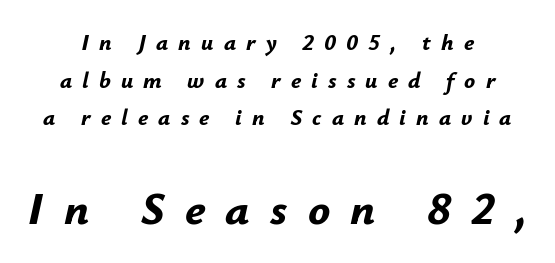
Beneath every word, the page is bare. Yep, that's italic — everything's leaning. The face used here is rendered with a markedly widened letterfit. The rendering uses natural spacing where letterforms have individual widths.
